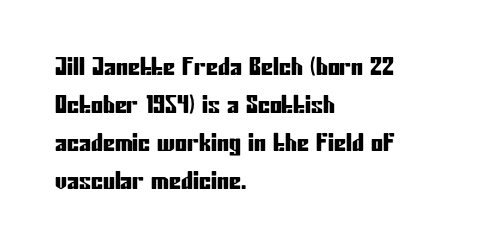
Q: Is the text italic (slanted)? A: No, it is upright.
Q: Is the text underlined? A: No.
Q: How is the paragraph aligned? A: Left-aligned.
Q: Is the spacing between letters normal or unusually wide? A: Normal.
Q: Is the spacing between lines tight, normal or loose? A: Normal.
